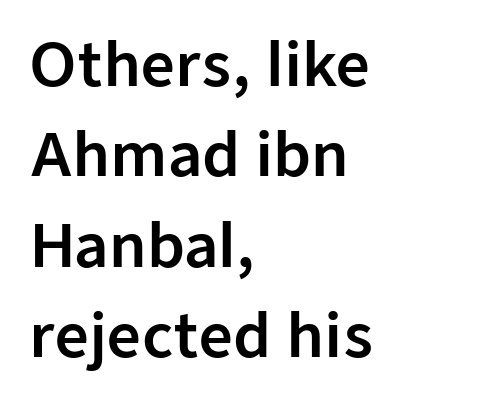
Varying glyph widths throughout — classic text-font behaviour. Horizontally, the lines are justified to the leading edge only. The strip under each line holds only bare page. This rendering leaves character spacing at its baseline value. Summary of vertical rhythm: regular, with standard interline spacing. In terms of posture, this sample is upright.
